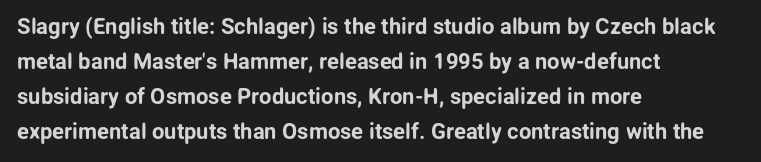
The vertical gap from one line to the next is medium. In terms of posture, this sample is upright. The ragged edge is on the right, which tells us the setting is flush left. Look at the tracking — it's just the regular setting, nothing added. Only glyphs here, with clear space below each row.
